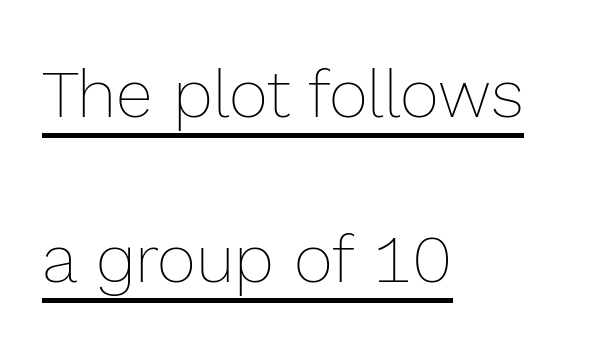
The font is comparable to plain body text, perhaps lighter. Do the characters align in a grid? No, the font is proportional. Here the glyphs are tracked normally, forming tight word shapes. Vertically, the passage feels expansive, rows floating well apart.
